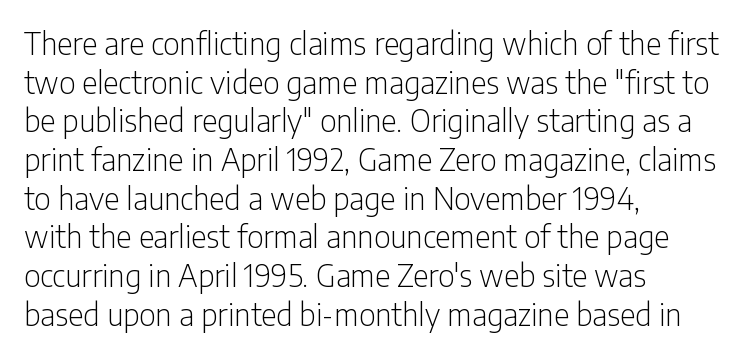
{"serif": "no", "italic": "no", "bold": "no", "weight": "light", "width": "condensed", "stroke_contrast": "low", "x_height": "medium", "monospaced": "no", "underline": "no", "align": "left", "line_spacing": "normal", "line_spacing_ratio": 1.29, "letter_spacing": "normal", "letter_spacing_em": 0.0, "glyph_px": 30}
